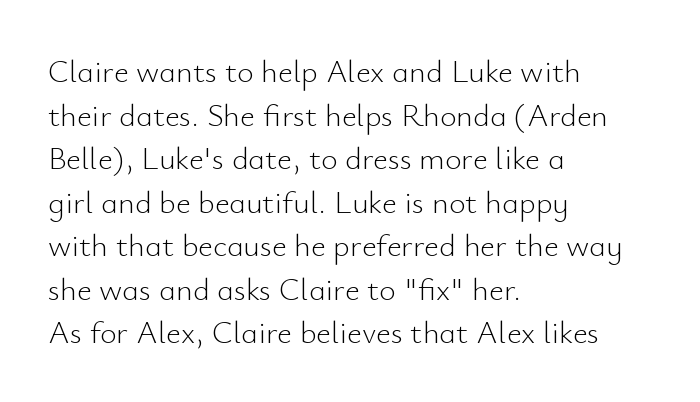
Q: Is the text bold? A: No.
Q: Is the text italic (slanted)? A: No, it is upright.
Q: Is the typeface a serif or a sans-serif typeface? A: Sans-serif.
Q: Is the text underlined? A: No.
Q: How is the paragraph aligned? A: Left-aligned.
Q: Is the spacing between letters normal or unusually wide? A: Normal.
Q: Is the spacing between lines tight, normal or loose? A: Normal.
Q: Width (condensed, normal, or wide)? A: Normal.
Q: Stroke contrast? A: Low.
Q: x-height? A: Small.
Q: Monospaced? A: No.
